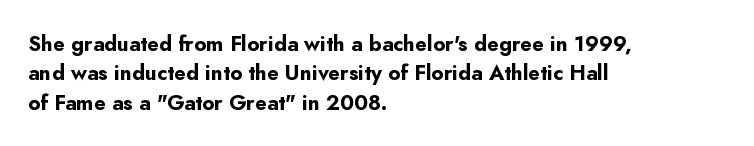
{"italic": "no", "bold": "yes", "underline": "no", "align": "left", "line_spacing": "normal", "line_spacing_ratio": 1.4, "letter_spacing": "normal", "letter_spacing_em": 0.0, "glyph_px": 21}
